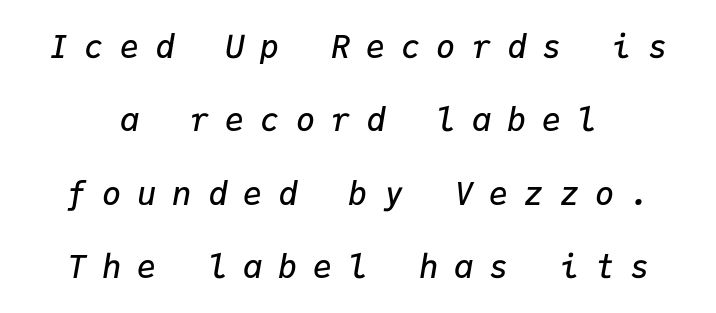
{"italic": "yes", "lean": "right", "slant_degrees": 9, "bold": "semi", "weight": "semibold", "width": "normal", "stroke_contrast": "low", "x_height": "medium", "monospaced": "yes", "underline": "no", "line_spacing": "loose", "line_spacing_ratio": 2.29, "letter_spacing": "wide", "letter_spacing_em": 0.5, "glyph_px": 32}
